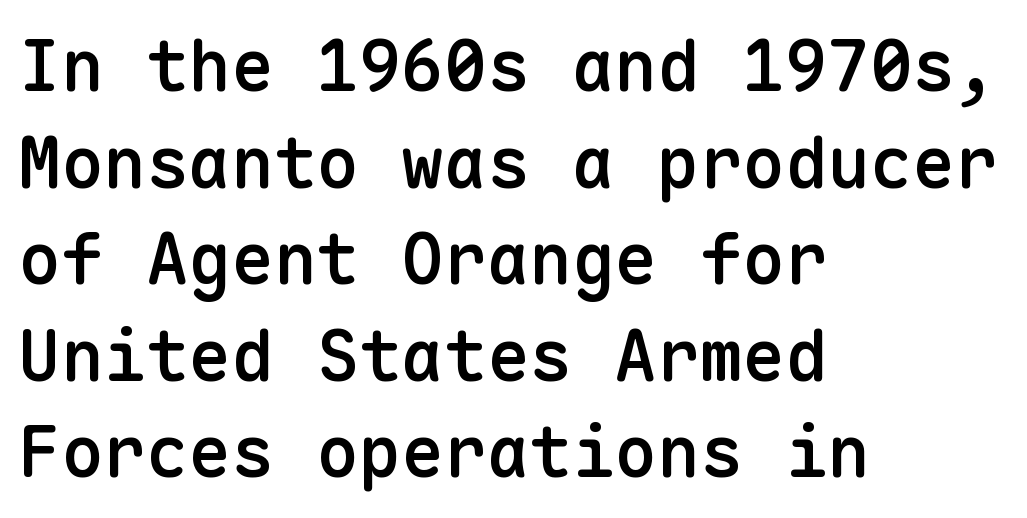
The image shows 71 px semibold sans-serif type, upright, monospaced; set left-aligned, normal line spacing (1.36x), normal letter spacing, not underlined; low stroke contrast and a medium x-height.
